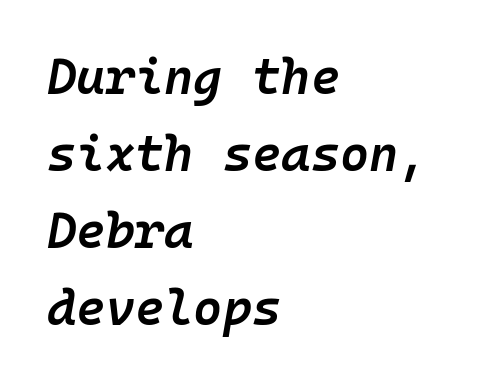
A classic flush-left, rag-right setting is used for this passage. The passage shown is typed in a monospace face where columns stay perfectly aligned. A typesetter would mark this as italic. I'd describe the lettering as semibold — firm but not a full bold. Students, observe: this is what conventionally led text looks like. Words appear dense and cohesive because spacing is normal.
